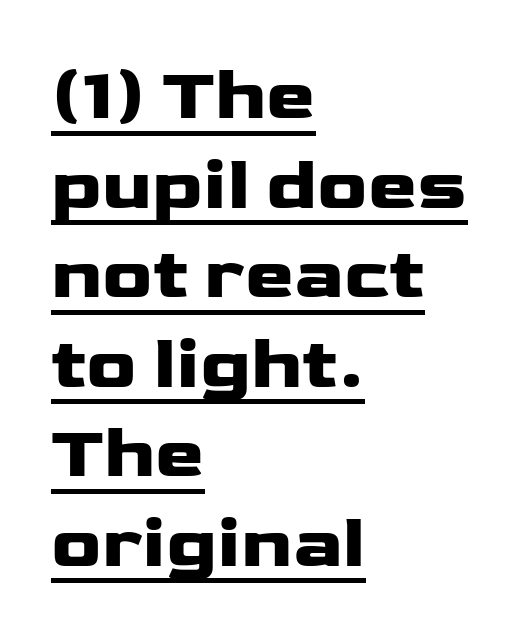
Does extra space separate the letters? No, they use regular spacing. A typesetter would call this proportional, since set widths differ per character. Looks like someone drew a line under every word here. Is there any slant? The stems are plumb. Regarding serifs, this sample does without them.
